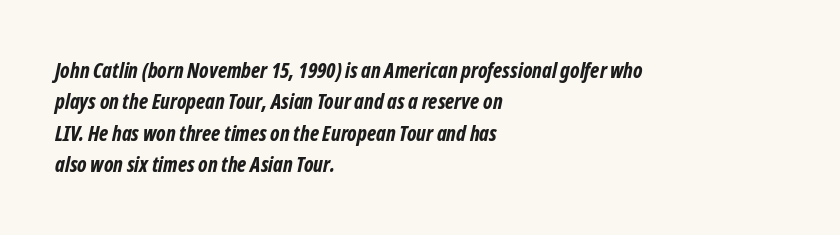
{"bold": "yes", "underline": "no", "align": "left", "line_spacing": "normal", "line_spacing_ratio": 1.5, "letter_spacing": "normal", "letter_spacing_em": 0.0, "glyph_px": 21}
